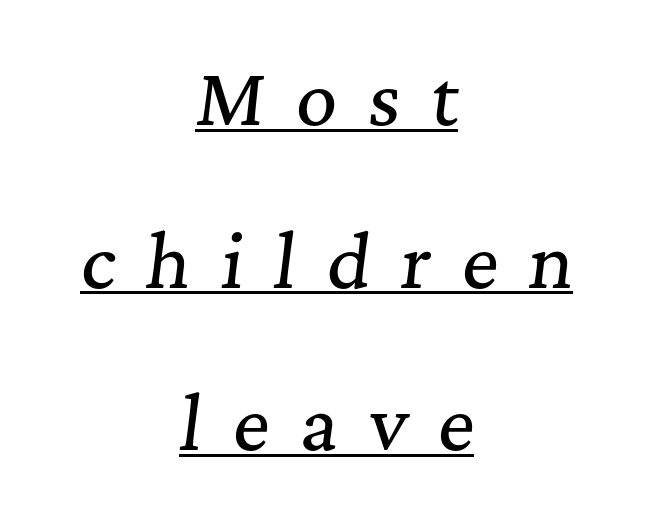
The image shows 71 px serif type, italic (leaning right); set centered, loose line spacing (2.29x), unusually wide letter spacing (+0.43 em), underlined; medium stroke contrast and a medium x-height.
